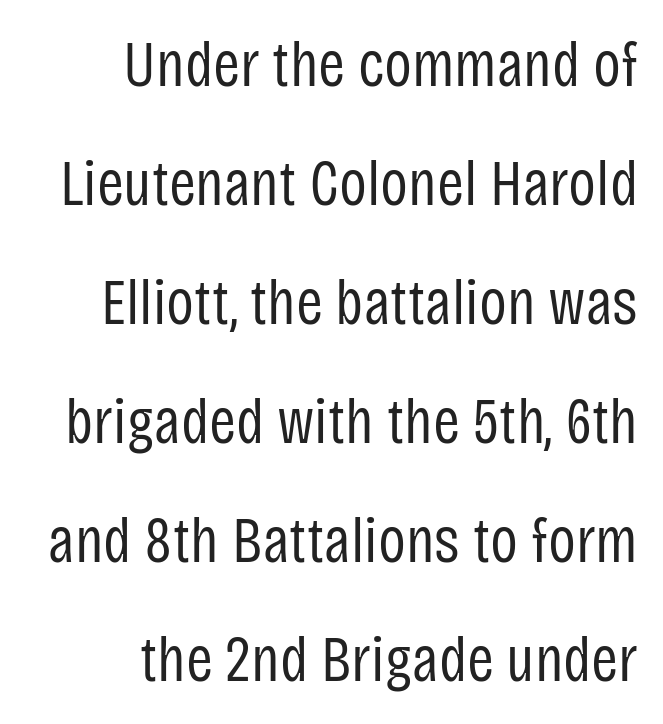
One-word summary of the alignment: right. The specimen reads as upright at a glance. Between one letter and the next there's only the usual sliver of space. The space directly below the letters is spotless.
